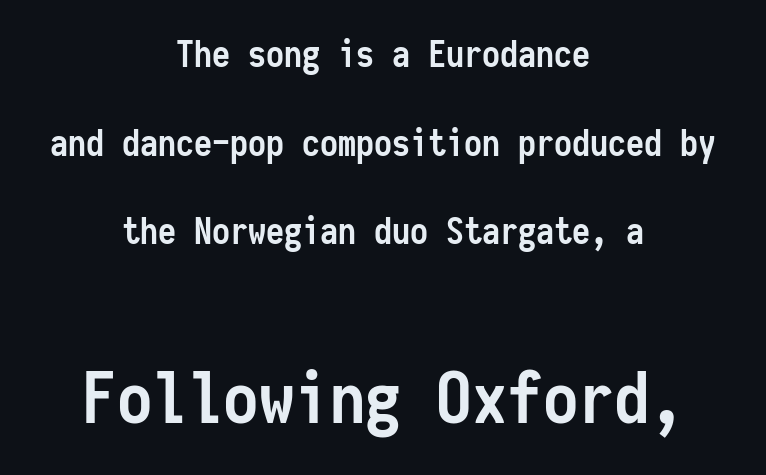
Q: Is the text bold? A: Yes.
Q: Is the text italic (slanted)? A: No, it is upright.
Q: Is the typeface a serif or a sans-serif typeface? A: Sans-serif.
Q: Is the text underlined? A: No.
Q: How is the paragraph aligned? A: Centered.
Q: Is the spacing between letters normal or unusually wide? A: Normal.
Q: Is the spacing between lines tight, normal or loose? A: Loose.
Q: Which block of text is set in a larger size, the first (top) or the second (bottom)? A: The second (bottom) one.
Q: Width (condensed, normal, or wide)? A: Condensed.
Q: Stroke contrast? A: Low.
Q: x-height? A: Medium.
Q: Monospaced? A: Yes.
